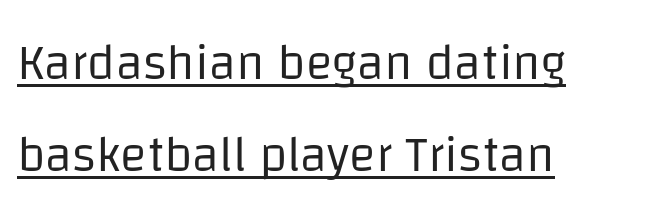
Do the characters align in a grid? No, the font is proportional. You can see a thin bar hugging the bottom of the glyphs. Stroke thickness stays within the range of a standard reading face or lighter. It's the straight-up-and-down kind of type. The horizontal fit of the characters is conventional and even.
